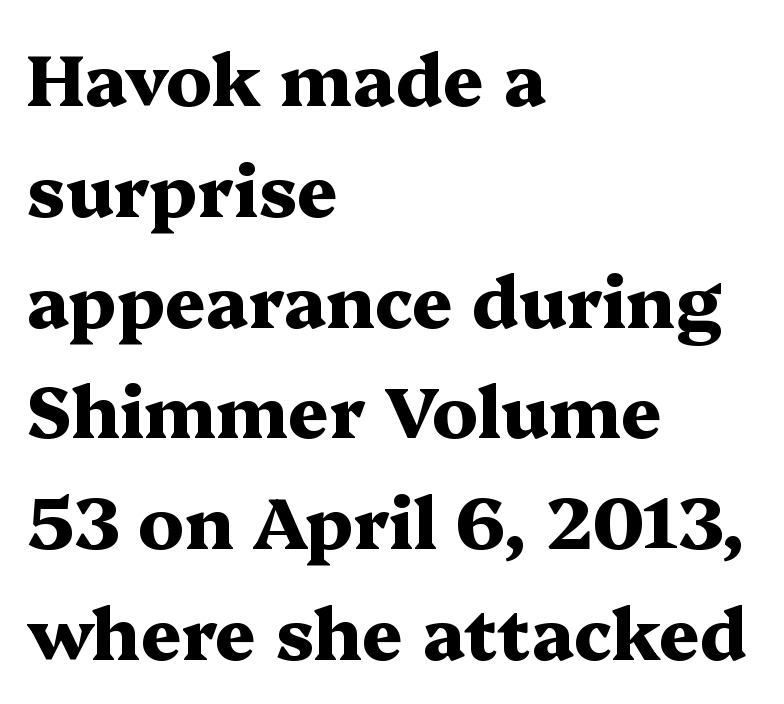
Q: Is the text bold? A: Yes.
Q: Is the text italic (slanted)? A: No, it is upright.
Q: Is the typeface a serif or a sans-serif typeface? A: Serif.
Q: Is the text underlined? A: No.
Q: How is the paragraph aligned? A: Left-aligned.
Q: Is the spacing between letters normal or unusually wide? A: Normal.
Q: Is the spacing between lines tight, normal or loose? A: Normal.
Q: Width (condensed, normal, or wide)? A: Wide.
Q: Stroke contrast? A: Medium.
Q: x-height? A: Medium.
Q: Monospaced? A: No.
